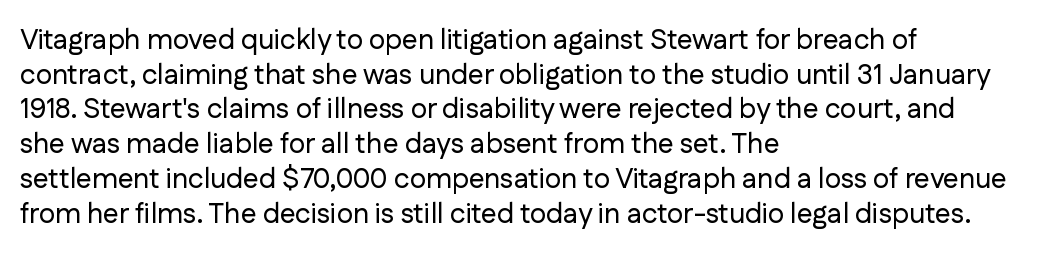
The image shows 28 px sans-serif type, upright; set left-aligned, line spacing 1.24x, normal letter spacing, not underlined; low stroke contrast and a medium x-height.
